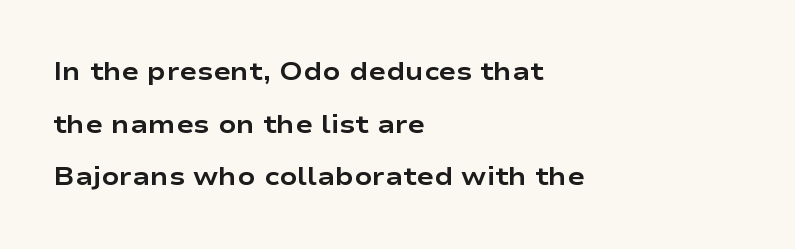
Q: Is the text bold? A: Yes.
Q: Is the text italic (slanted)? A: No, it is upright.
Q: Is the text underlined? A: No.
Q: How is the paragraph aligned? A: Left-aligned.
Q: Is the spacing between letters normal or unusually wide? A: Normal.
Q: Is the spacing between lines tight, normal or loose? A: Loose.
